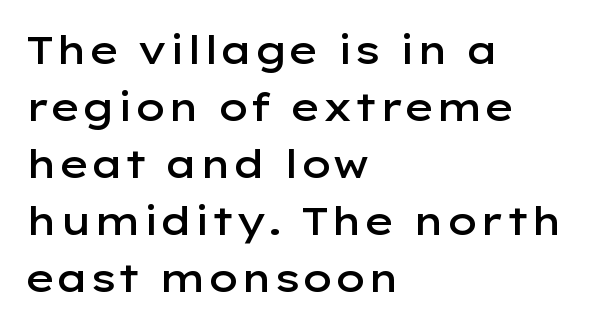
Q: Is the text bold? A: Semi-bold.
Q: Is the text italic (slanted)? A: No, it is upright.
Q: Is the typeface a serif or a sans-serif typeface? A: Sans-serif.
Q: Is the text underlined? A: No.
Q: How is the paragraph aligned? A: Left-aligned.
Q: Is the spacing between letters normal or unusually wide? A: Normal.
Q: Is the spacing between lines tight, normal or loose? A: Normal.
Q: Width (condensed, normal, or wide)? A: Wide.
Q: Stroke contrast? A: Low.
Q: x-height? A: Medium.
Q: Monospaced? A: No.
